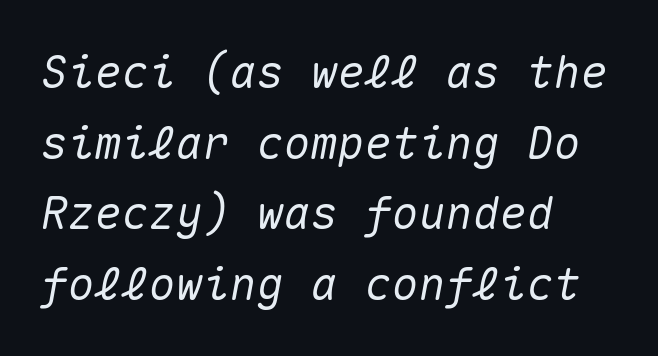
{"italic": "yes", "lean": "right", "slant_degrees": 10, "width": "normal", "stroke_contrast": "medium", "x_height": "medium", "monospaced": "yes", "underline": "no", "align": "left", "line_spacing": "normal", "line_spacing_ratio": 1.57, "letter_spacing": "normal", "letter_spacing_em": 0.0, "glyph_px": 45}
